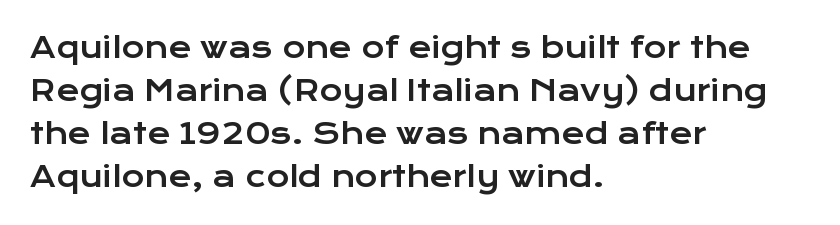
{"serif": "no", "italic": "no", "width": "wide", "stroke_contrast": "low", "x_height": "medium", "monospaced": "no", "underline": "no", "align": "left", "line_spacing": "normal", "line_spacing_ratio": 1.53, "letter_spacing": "normal", "letter_spacing_em": 0.0, "glyph_px": 28}
